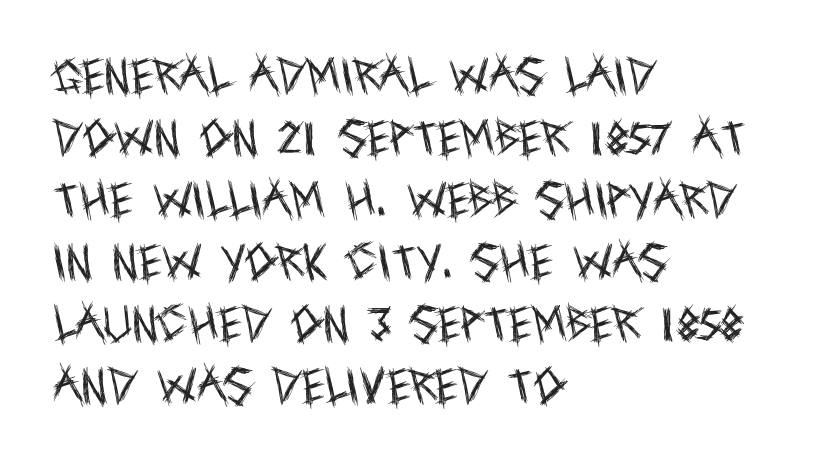
The image shows 40 px regular-weight, condensed sans-serif type, upright; set left-aligned, normal line spacing (1.55x), normal letter spacing, not underlined; a large x-height.
